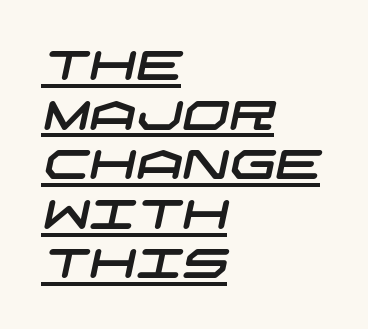
Q: Is the typeface a serif or a sans-serif typeface? A: Sans-serif.
Q: Is the text underlined? A: Yes.
Q: How is the paragraph aligned? A: Left-aligned.
Q: Is the spacing between letters normal or unusually wide? A: Normal.
Q: Width (condensed, normal, or wide)? A: Wide.
Q: Stroke contrast? A: Low.
Q: x-height? A: Large.
